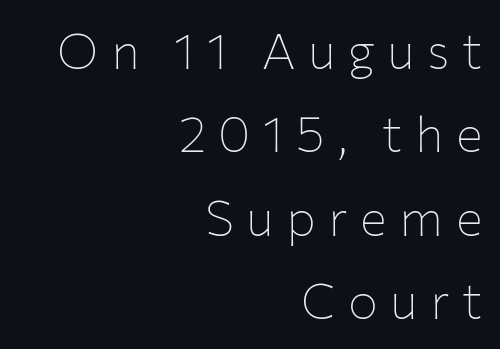
The image shows 50 px thin sans-serif type, upright; set right-aligned, normal line spacing (1.67x), unusually wide letter spacing (+0.25 em), not underlined; low stroke contrast and a medium x-height.
